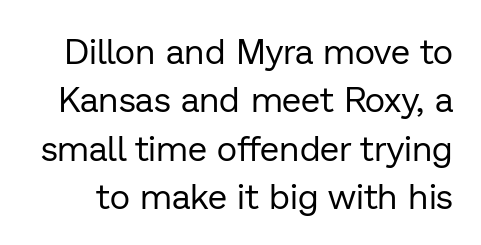
Q: Is the text bold? A: No.
Q: Is the text italic (slanted)? A: No, it is upright.
Q: Is the typeface a serif or a sans-serif typeface? A: Sans-serif.
Q: Is the text underlined? A: No.
Q: Is the spacing between letters normal or unusually wide? A: Normal.
Q: Is the spacing between lines tight, normal or loose? A: Normal.
Q: Width (condensed, normal, or wide)? A: Normal.
Q: Stroke contrast? A: Low.
Q: x-height? A: Medium.
Q: Monospaced? A: No.
